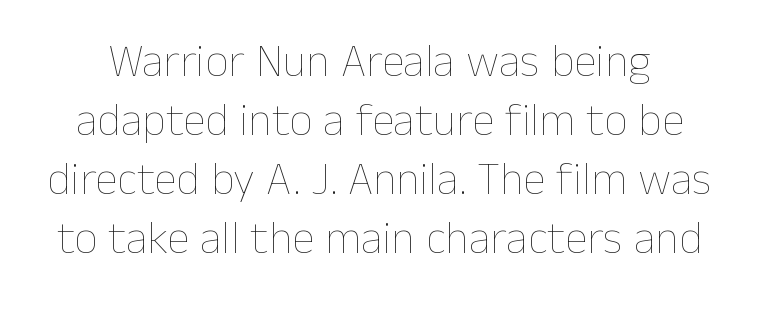
{"italic": "no", "bold": "no", "weight": "thin", "width": "normal", "stroke_contrast": "low", "x_height": "medium", "monospaced": "no", "underline": "no", "line_spacing": "normal", "line_spacing_ratio": 1.28, "letter_spacing": "normal", "letter_spacing_em": 0.0, "glyph_px": 46}
